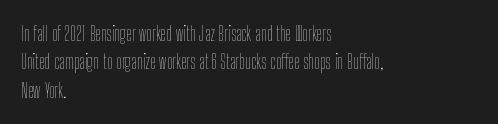
The image shows 20 px text type, upright; set left-aligned, normal line spacing (1.42x), normal letter spacing, not underlined.
